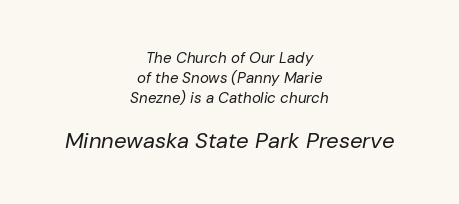
{"italic": "yes", "lean": "right", "slant_degrees": 10, "bold": "no", "underline": "no", "align": "center", "line_spacing": "normal", "line_spacing_ratio": 1.35, "letter_spacing": "normal", "letter_spacing_em": 0.0, "larger_block": "second", "size_ratio": 1.47, "glyph_px": 22}
